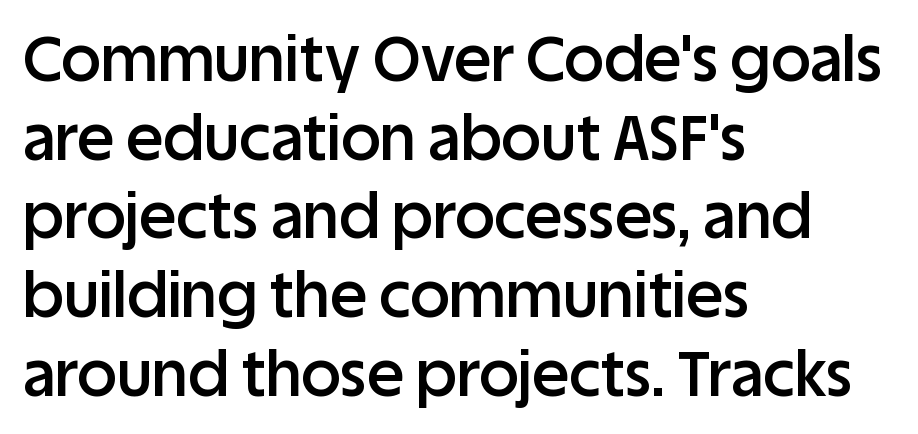
Compared with typical paragraphs, the rows here are spaced about the same. The strip under each line holds only bare page. Posture: upright roman. What stands out about the letter spacing? Nothing — it is the standard amount. Summary of weight: moderately heavy, a semibold. In terms of letterform style, serifs are entirely absent.
